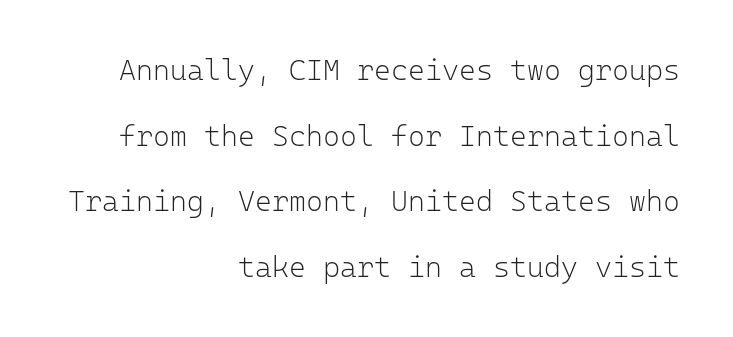
{"serif": "no", "italic": "no", "bold": "no", "weight": "light", "width": "normal", "stroke_contrast": "low", "x_height": "medium", "monospaced": "yes", "underline": "no", "align": "right", "line_spacing": "loose", "line_spacing_ratio": 2.26, "letter_spacing": "normal", "letter_spacing_em": 0.0, "glyph_px": 29}
